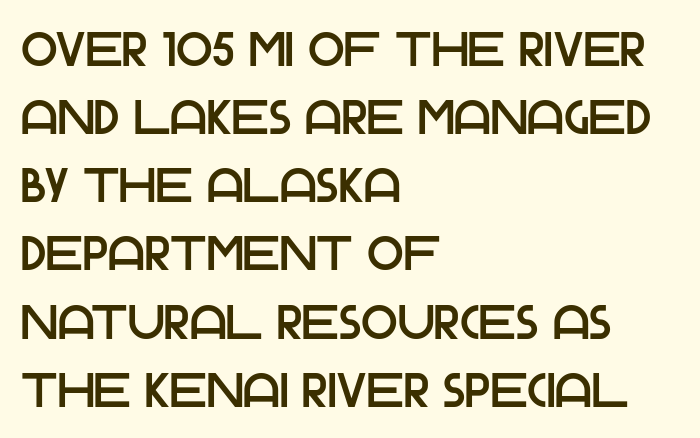
Vertical strokes here are truly vertical. Reading down the block, your eye returns to a fixed left position each line. Successive baselines arrive at the customary interval. Between one letter and the next there's only the usual sliver of space. The designer went with a sans here, leaving each stem footless.
